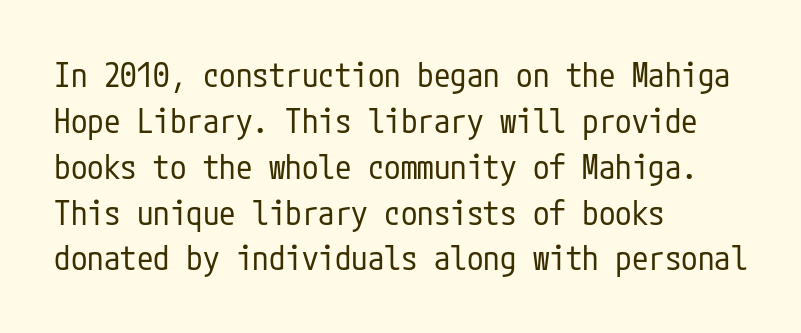
The image shows 33 px regular-weight, condensed sans-serif type, upright; set left-aligned, normal line spacing (1.39x), normal letter spacing, not underlined; low stroke contrast and a medium x-height.
